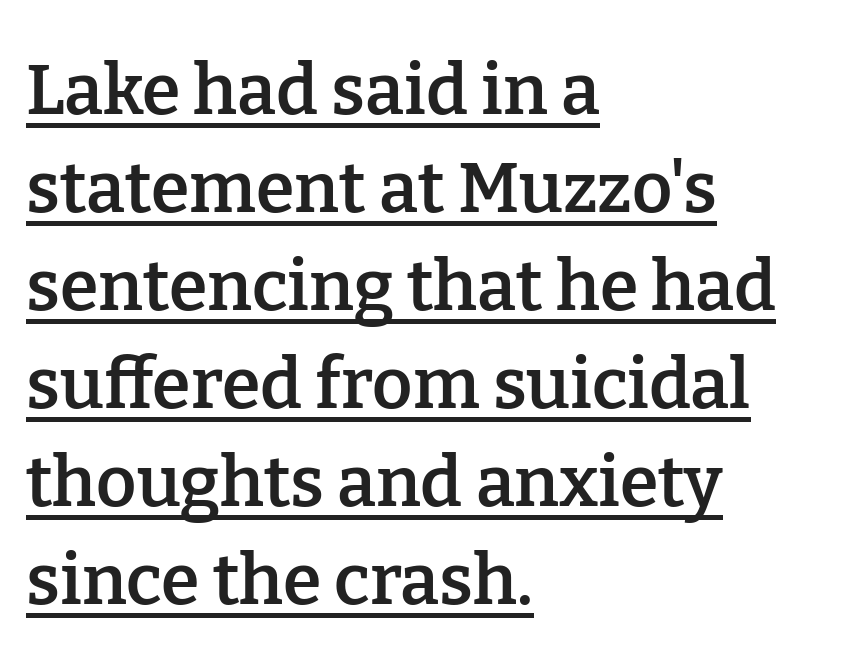
The image shows 70 px semibold serif type, upright; set left-aligned, normal line spacing (1.4x), normal letter spacing, underlined; low stroke contrast and a medium x-height.
